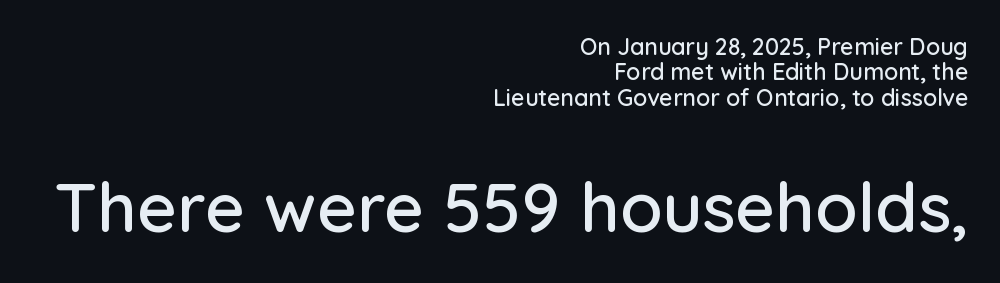
{"serif": "no", "italic": "no", "width": "normal", "stroke_contrast": "low", "x_height": "medium", "monospaced": "no", "underline": "no", "align": "right", "line_spacing": "tight", "line_spacing_ratio": 1.1, "letter_spacing": "normal", "letter_spacing_em": 0.0, "larger_block": "second", "size_ratio": 3.0, "glyph_px": 69}
